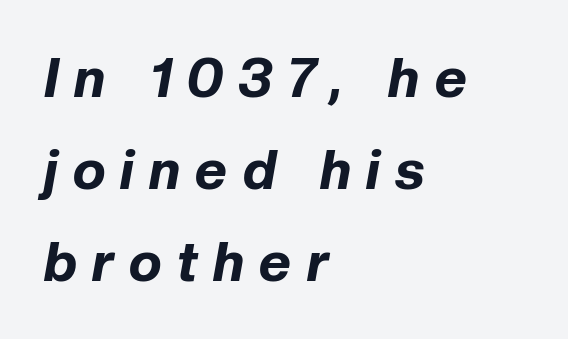
{"italic": "yes", "lean": "right", "slant_degrees": 10, "bold": "yes", "weight": "bold", "width": "normal", "stroke_contrast": "low", "x_height": "medium", "monospaced": "no", "underline": "no", "align": "left", "line_spacing": "normal", "line_spacing_ratio": 1.67, "letter_spacing": "wide", "letter_spacing_em": 0.28, "glyph_px": 55}
